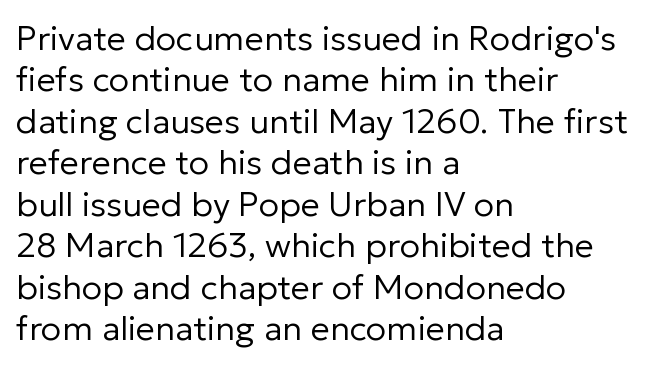
Q: Is the text bold? A: No.
Q: Is the text italic (slanted)? A: No, it is upright.
Q: Is the typeface a serif or a sans-serif typeface? A: Sans-serif.
Q: Is the text underlined? A: No.
Q: How is the paragraph aligned? A: Left-aligned.
Q: Is the spacing between letters normal or unusually wide? A: Normal.
Q: Width (condensed, normal, or wide)? A: Normal.
Q: Stroke contrast? A: Low.
Q: x-height? A: Medium.
Q: Monospaced? A: No.
